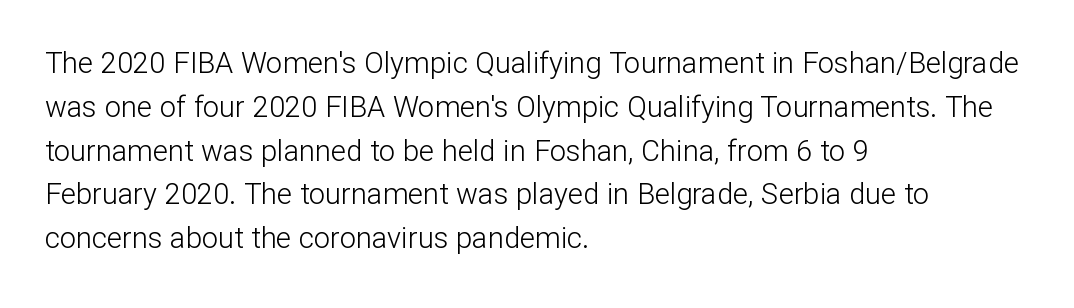
{"serif": "no", "italic": "no", "bold": "no", "weight": "light", "width": "normal", "stroke_contrast": "low", "x_height": "medium", "monospaced": "no", "underline": "no", "align": "left", "line_spacing": "normal", "line_spacing_ratio": 1.51, "letter_spacing": "normal", "letter_spacing_em": 0.0, "glyph_px": 29}
